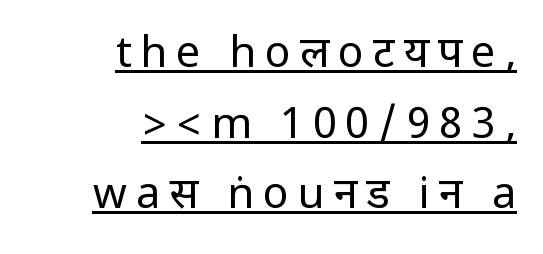
If you measured baseline to baseline, you'd find a middling distance. Glance below the letters and you will spot a drawn line. What stands out about the letter spacing? Its width — letters are far apart. Classification — sans serif.
